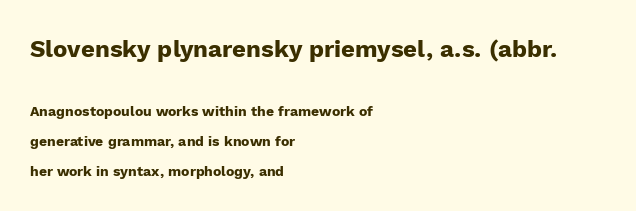
Q: Is the text bold? A: Yes.
Q: Is the text italic (slanted)? A: No, it is upright.
Q: Is the text underlined? A: No.
Q: How is the paragraph aligned? A: Left-aligned.
Q: Is the spacing between letters normal or unusually wide? A: Normal.
Q: Is the spacing between lines tight, normal or loose? A: Loose.
Q: Which block of text is set in a larger size, the first (top) or the second (bottom)? A: The first (top) one.
